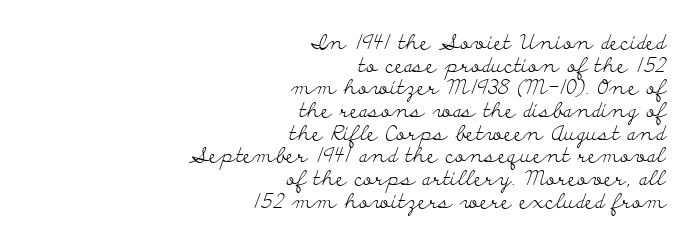
Q: Is the text bold? A: No.
Q: Is the text italic (slanted)? A: Yes.
Q: Is the text underlined? A: No.
Q: How is the paragraph aligned? A: Right-aligned.
Q: Is the spacing between letters normal or unusually wide? A: Normal.
Q: Is the spacing between lines tight, normal or loose? A: Tight.
